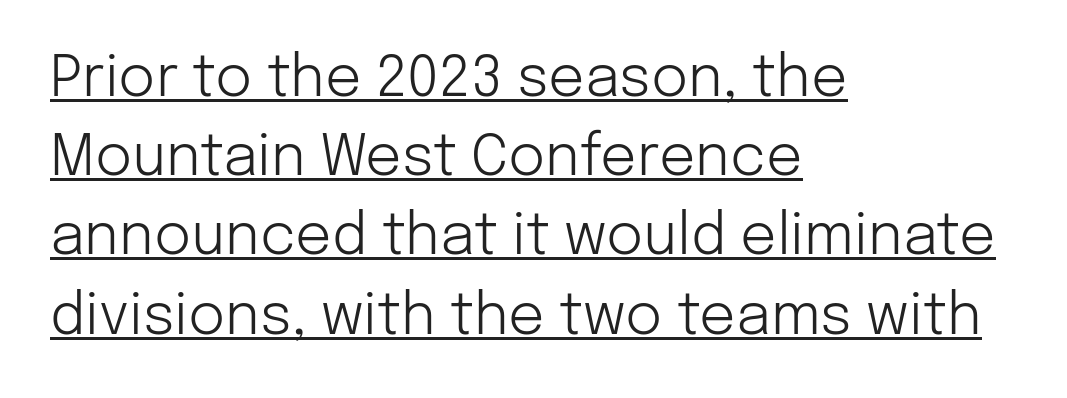
{"serif": "no", "italic": "no", "bold": "no", "weight": "light", "width": "normal", "stroke_contrast": "low", "x_height": "medium", "monospaced": "no", "underline": "yes", "align": "left", "line_spacing": "normal", "line_spacing_ratio": 1.39, "letter_spacing": "normal", "letter_spacing_em": 0.0, "glyph_px": 57}
